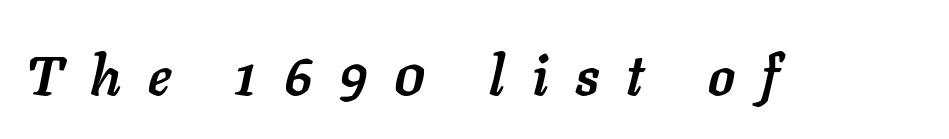
A typesetter would call this heavily tracked-out type. The specimen reads as italic at a glance. Its strokes are broad and dark, the hallmark of bold type. Rule under the text: the space is simply empty. The passage shown is typed in a proportional face where columns would drift.
